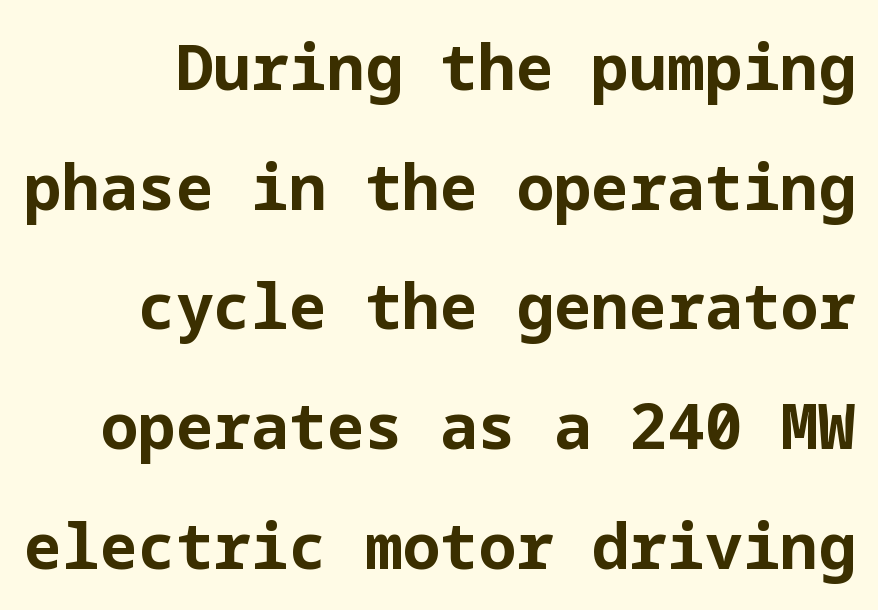
The image shows 63 px bold sans-serif type, upright; set loose line spacing (1.9x), normal letter spacing, not underlined; low stroke contrast and a medium x-height.
